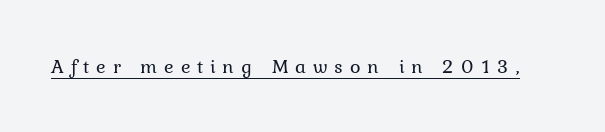
Q: Is the text bold? A: No.
Q: Is the text italic (slanted)? A: No, it is upright.
Q: Is the text underlined? A: Yes.
Q: Is the spacing between letters normal or unusually wide? A: Unusually wide.
